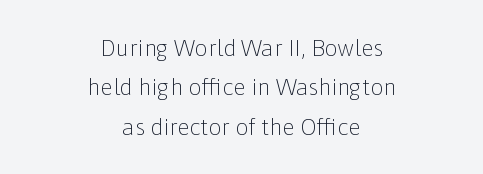
Q: Is the text bold? A: No.
Q: Is the text italic (slanted)? A: No, it is upright.
Q: Is the text underlined? A: No.
Q: How is the paragraph aligned? A: Centered.
Q: Is the spacing between letters normal or unusually wide? A: Normal.
